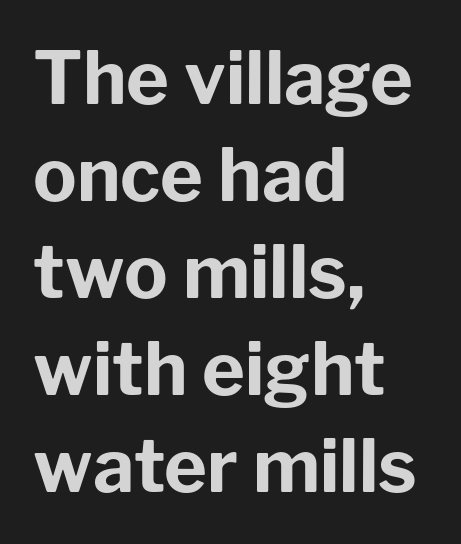
The image shows 73 px bold sans-serif type, upright; set left-aligned, normal line spacing (1.33x), normal letter spacing, not underlined; low stroke contrast and a medium x-height.
